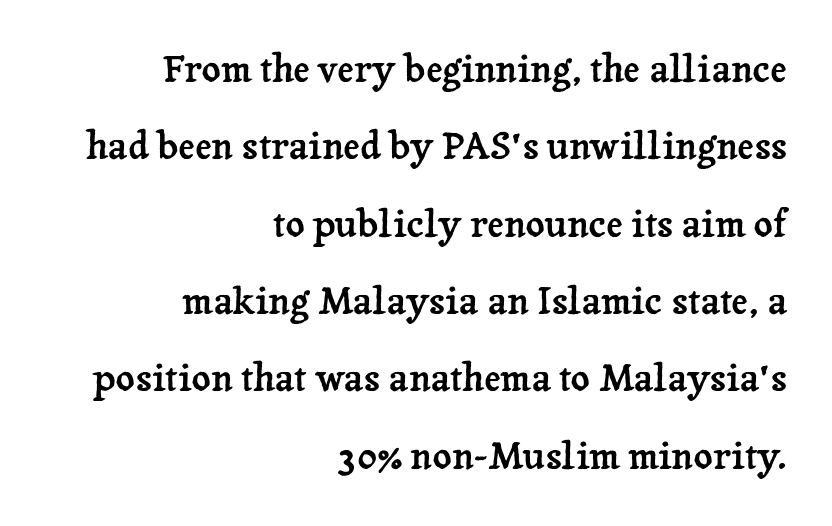
{"serif": "yes", "italic": "no", "width": "normal", "stroke_contrast": "low", "x_height": "medium", "monospaced": "no", "underline": "no", "align": "right", "line_spacing": "loose", "line_spacing_ratio": 2.09, "letter_spacing": "normal", "letter_spacing_em": 0.0, "glyph_px": 37}
